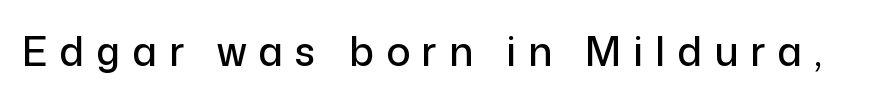
Lines of text with bare space underneath. These lines are rendered in a variable-pitch font. The passage shown has open, widely tracked lettering throughout. Every character sits straight up, as roman type does. The text was rendered using a sans face with plain stroke endings.
